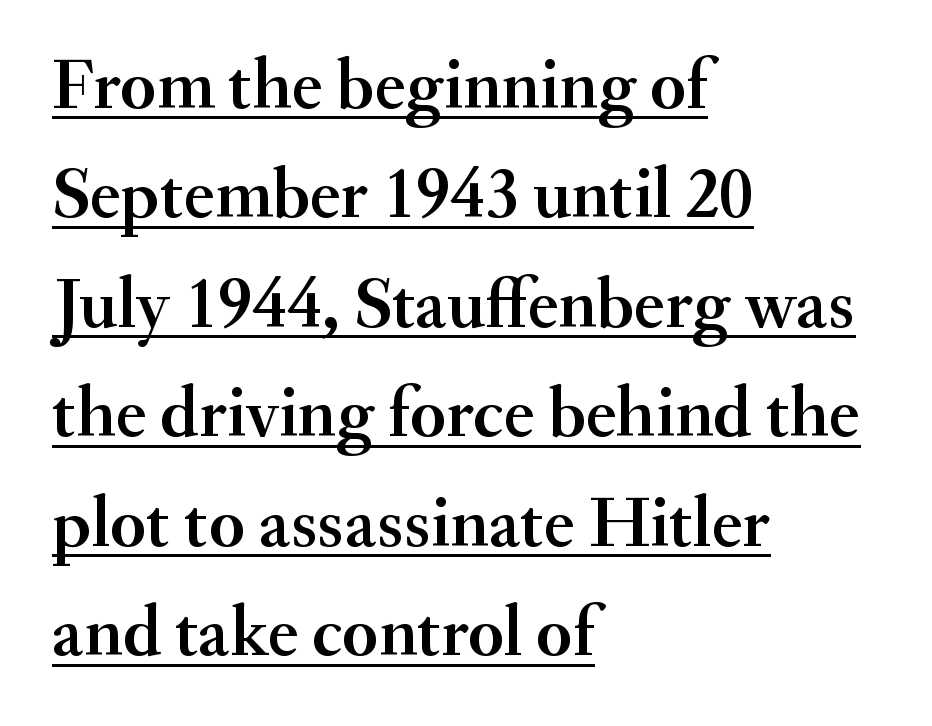
The tracking reads as untouched default to a designer's eye. The face used here is proportionally spaced, like ordinary book or web type. A serif font was chosen for this passage. Do the letters lean? They stand straight.
